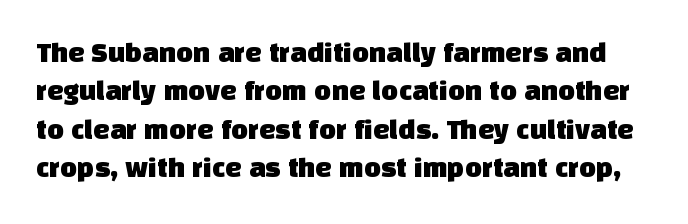
Beneath every word, the page is bare. This sample has the flowing, uneven cadence of proportional lettering. What kind of face is this? One without serifs — a sans. What stands out about the letter spacing? Nothing — it is the standard amount. This sample keeps an unexceptional amount of space between lines.
